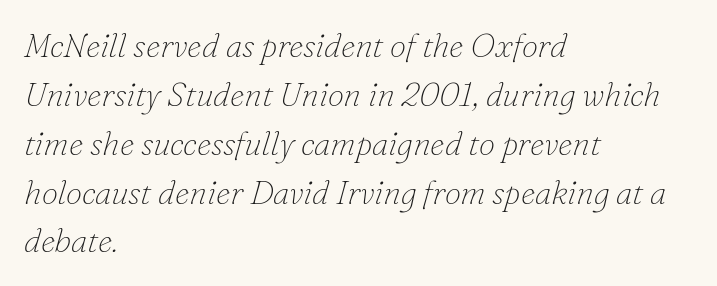
Proportional: the letters do not fall into vertical columns. The leading is moderate, giving the passage an even texture. Posture: slanted. Observe the ordinary spacing: letters are neighbours, not strangers. Compared with a centered layout, this one pins lines to the left instead. Is the type heavy? It reads as light-to-regular instead.
